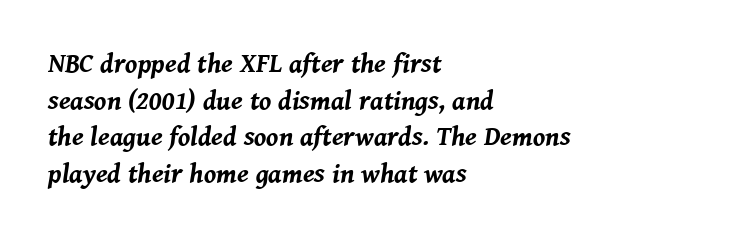
The image shows 27 px bold type, italic (leaning right); set left-aligned, normal line spacing (1.36x), normal letter spacing, not underlined.
